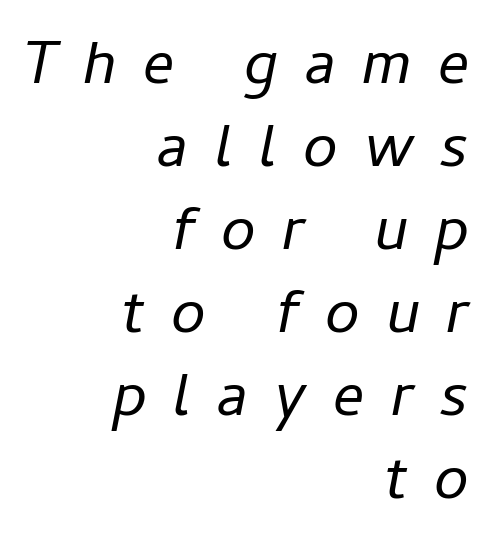
Q: Is the text bold? A: No.
Q: Is the text italic (slanted)? A: Yes, it leans right by about 11 degrees.
Q: Is the text underlined? A: No.
Q: How is the paragraph aligned? A: Right-aligned.
Q: Is the spacing between letters normal or unusually wide? A: Unusually wide.
Q: Is the spacing between lines tight, normal or loose? A: Normal.
Q: Width (condensed, normal, or wide)? A: Normal.
Q: Stroke contrast? A: Low.
Q: x-height? A: Medium.
Q: Monospaced? A: No.
